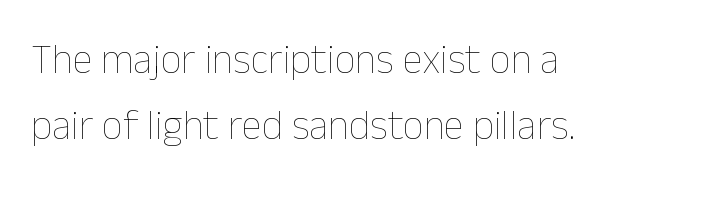
Tracking here is standard; glyphs follow each other at the usual distance. The rendering uses natural spacing where letterforms have individual widths. Quick note: interline space is typical. No chunkiness to these letters — they're not bold. A typesetter would mark this as roman, not italic. Casual observation: everything's shoved over to the left.
